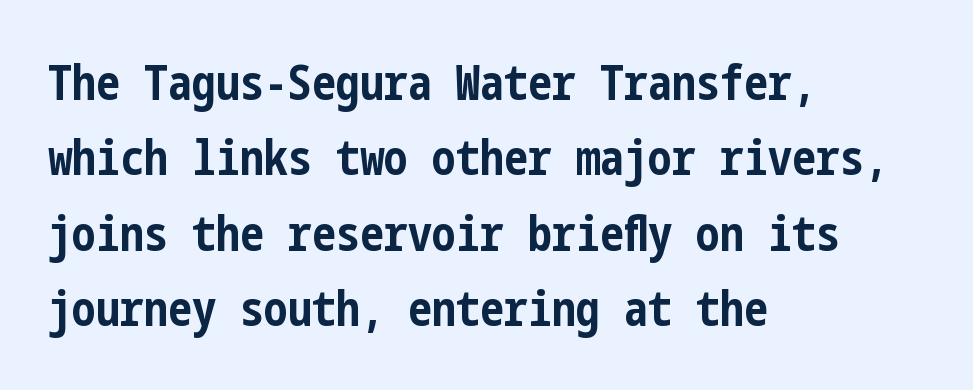
The ragged edge is on the right, which tells us the setting is flush left. A typesetter would call this zero additional tracking. The lines sit at an ordinary, default distance from one another. The face used here is a sans, in the tradition of grotesques and geometrics.
